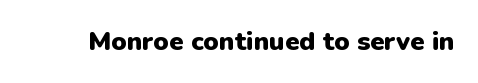
The image shows 26 px bold type, upright; set normal letter spacing, not underlined.
